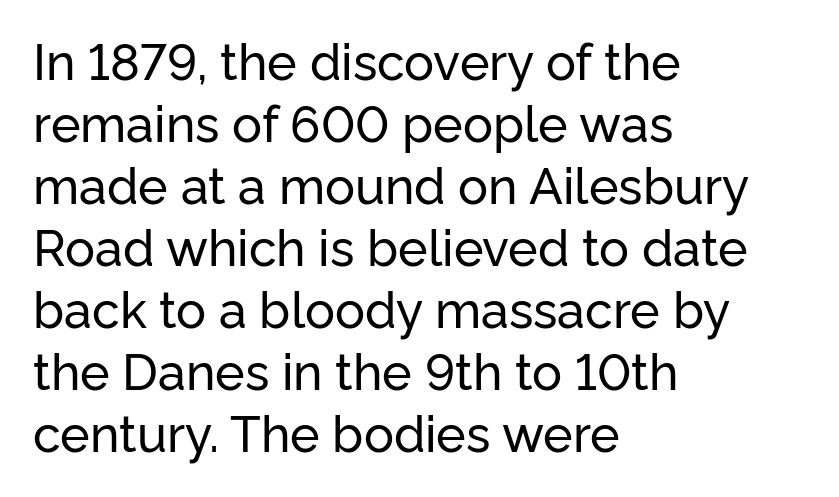
The letters carry no serifs — their stems end cleanly without finishing strokes. Looks like regular typesetting: each glyph gets only the width it needs. Each line starts at the same left margin while the right side varies. Quick note: underline off. The letters sit at their default tracking, neither squeezed nor spread. These lines were composed using upright roman letters.
